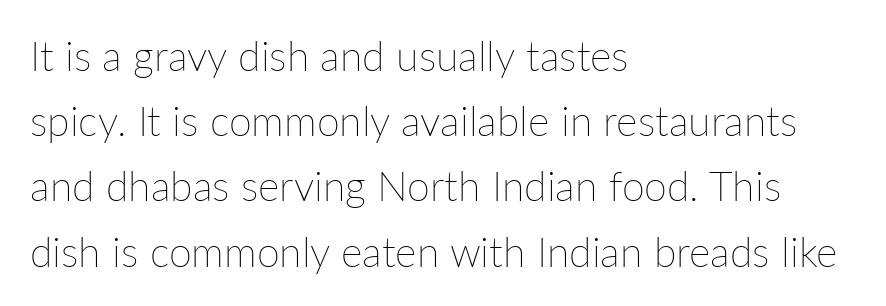
{"italic": "no", "bold": "no", "weight": "thin", "width": "normal", "stroke_contrast": "low", "x_height": "medium", "monospaced": "no", "underline": "no", "align": "left", "line_spacing": "normal", "line_spacing_ratio": 1.59, "letter_spacing": "normal", "letter_spacing_em": 0.0, "glyph_px": 41}
